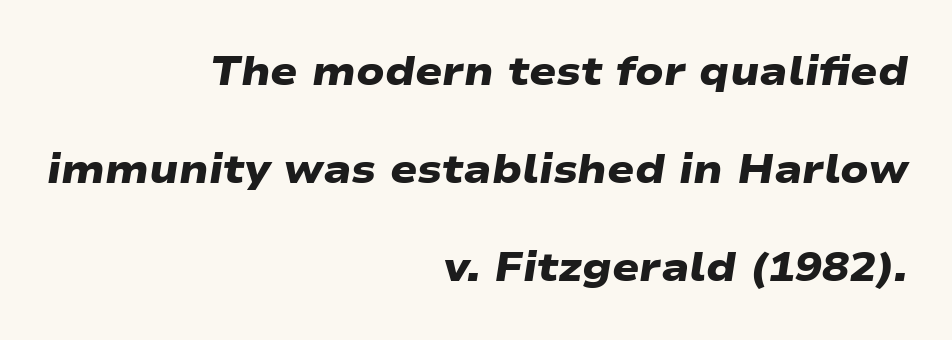
The typesetting leans heavy: a genuine bold. The characters display no serif detailing; their extremities are plain. Line spacing here is loose. A bare baseline throughout the passage.
